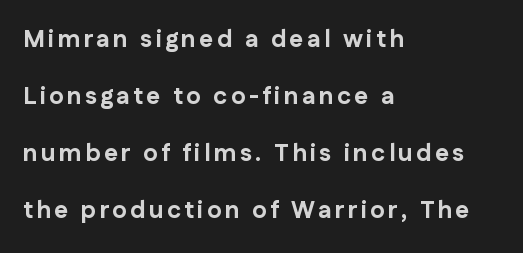
Q: Is the text bold? A: Yes.
Q: Is the text italic (slanted)? A: No, it is upright.
Q: Is the text underlined? A: No.
Q: How is the paragraph aligned? A: Left-aligned.
Q: Is the spacing between lines tight, normal or loose? A: Loose.
